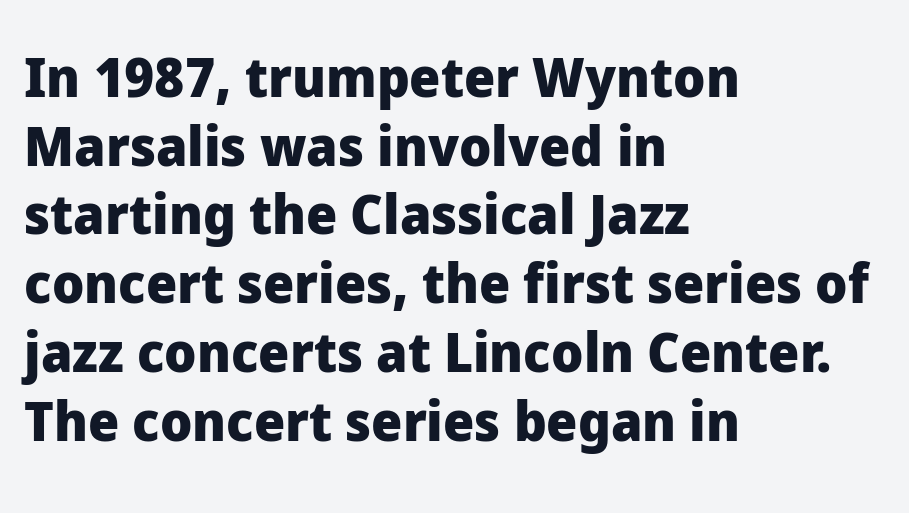
Q: Is the text bold? A: Yes.
Q: Is the text italic (slanted)? A: No, it is upright.
Q: Is the typeface a serif or a sans-serif typeface? A: Sans-serif.
Q: Is the text underlined? A: No.
Q: How is the paragraph aligned? A: Left-aligned.
Q: Is the spacing between letters normal or unusually wide? A: Normal.
Q: Is the spacing between lines tight, normal or loose? A: Normal.
Q: Width (condensed, normal, or wide)? A: Normal.
Q: Stroke contrast? A: Low.
Q: x-height? A: Medium.
Q: Monospaced? A: No.
